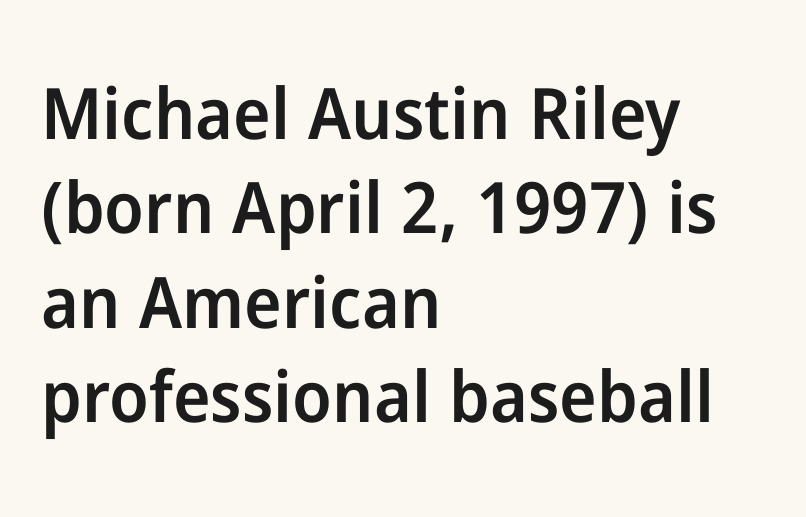
Horizontal bands of white between lines are of average thickness. Only glyphs here, with clear space below each row. The horizontal fit of the characters is conventional and even. It's the straight-up-and-down kind of type. The passage shown is typed in a proportional face where columns would drift.
